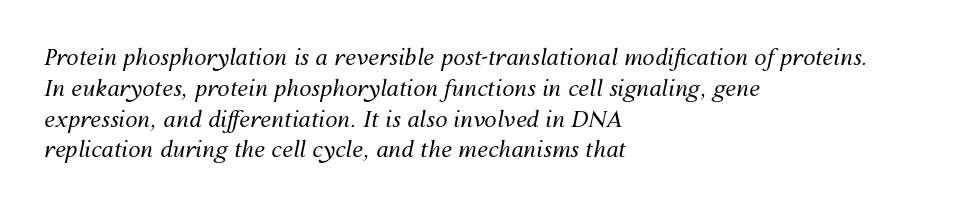
Visually the block forms a straight wall on the left and a jagged coastline on the right. This sample keeps an unexceptional amount of space between lines. Notice how the stems are inclined rather than vertical — that's the hallmark of italics. Underline: absent. No letter is thick-stroked: the sample isn't bold. Here the glyphs are tracked normally, forming tight word shapes.
